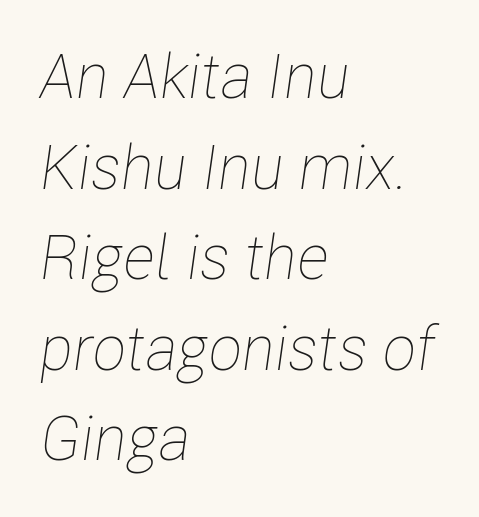
The image shows 62 px thin, condensed type, italic (leaning right); set left-aligned, normal line spacing (1.46x), normal letter spacing, not underlined; low stroke contrast and a medium x-height.
